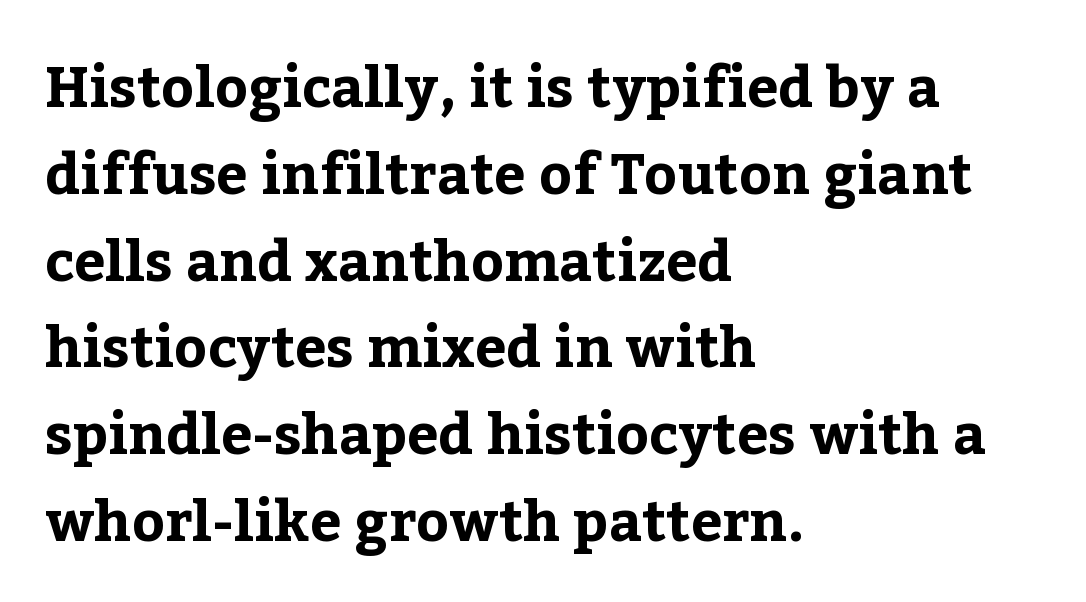
{"serif": "yes", "italic": "no", "bold": "yes", "weight": "bold", "width": "normal", "stroke_contrast": "low", "x_height": "medium", "monospaced": "no", "underline": "no", "align": "left", "line_spacing": "normal", "line_spacing_ratio": 1.55, "letter_spacing": "normal", "letter_spacing_em": 0.0, "glyph_px": 56}
